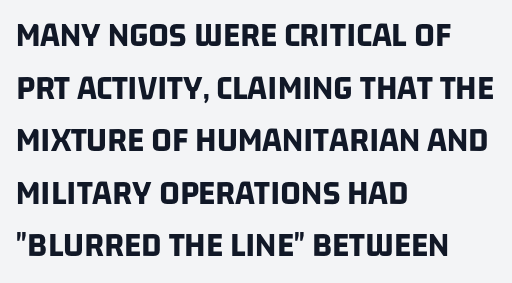
Q: Is the text bold? A: Yes.
Q: Is the typeface a serif or a sans-serif typeface? A: Sans-serif.
Q: Is the text underlined? A: No.
Q: How is the paragraph aligned? A: Left-aligned.
Q: Is the spacing between letters normal or unusually wide? A: Normal.
Q: Is the spacing between lines tight, normal or loose? A: Normal.
Q: Width (condensed, normal, or wide)? A: Condensed.
Q: Stroke contrast? A: Low.
Q: x-height? A: Large.
Q: Monospaced? A: No.
